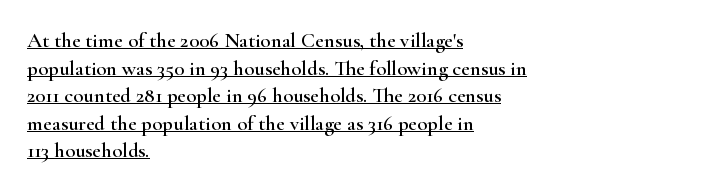
Descenders here cross a horizontal rule under the line. Is there any slant? The stems are plumb. The space between consecutive lines is moderate. Alignment: flush left. A typesetter would call this zero additional tracking.
